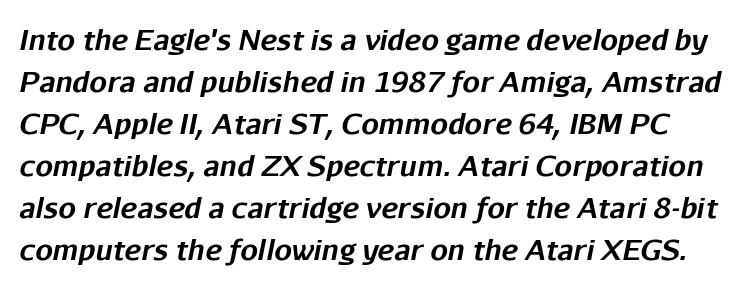
{"italic": "yes", "lean": "right", "slant_degrees": 11, "bold": "yes", "weight": "bold", "width": "normal", "stroke_contrast": "low", "x_height": "medium", "monospaced": "no", "underline": "no", "line_spacing": "normal", "line_spacing_ratio": 1.5, "letter_spacing": "normal", "letter_spacing_em": 0.0, "glyph_px": 28}
